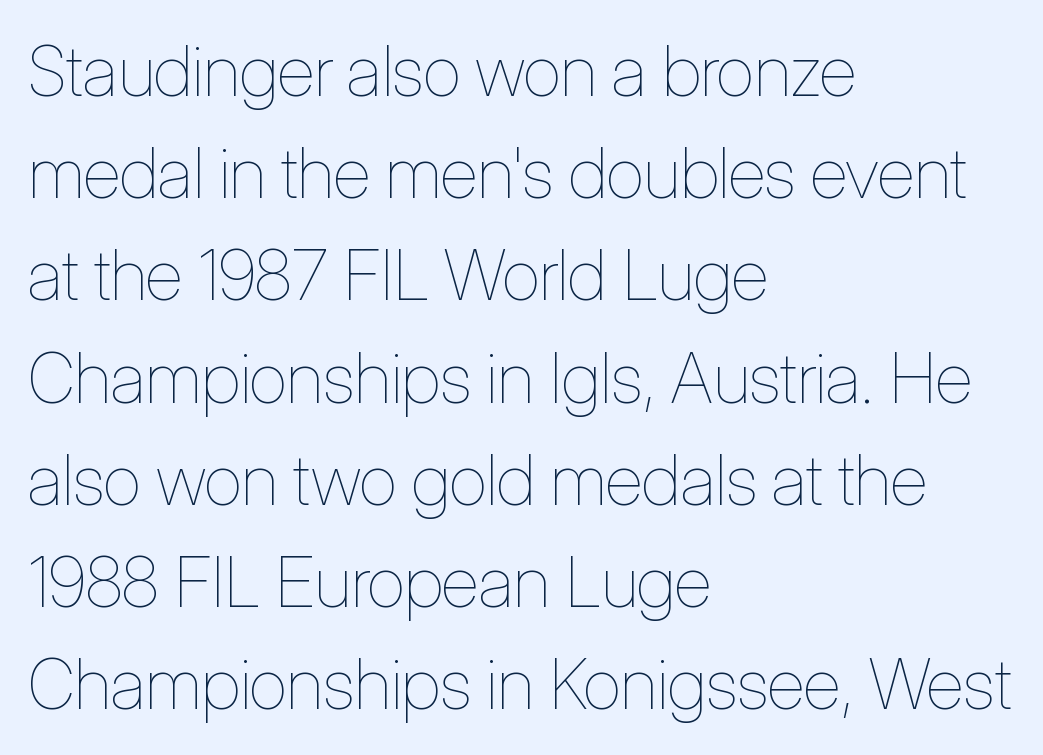
Weight: regular or lighter. Observe the ordinary spacing: letters are neighbours, not strangers. Style check: upright. Just letters on the line, the space beneath them empty.
